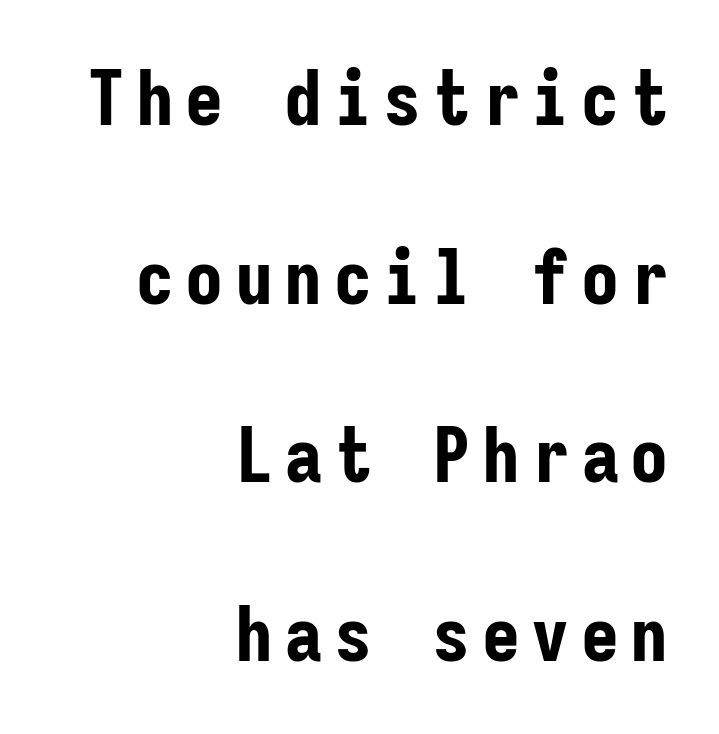
Words float on clear page, feet unadorned. Nope, not italic — everything's standing straight. Regarding leading, the lines here are spaced well apart. Spacing verdict: monospaced, one width for all characters. Typographically, this falls in the sans-serif category. Line ends are locked; line starts wander.
